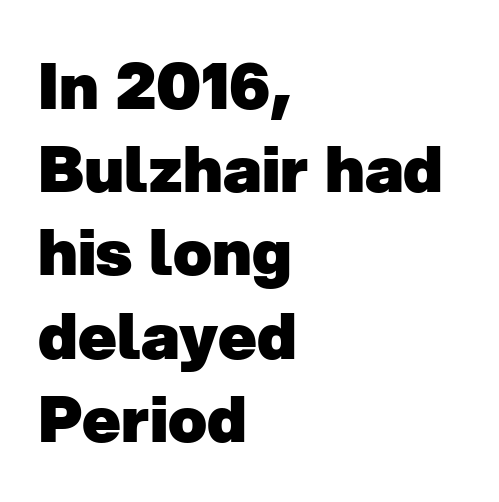
The letterforms sit shoulder to shoulder at normal distance. Unlike a traditional serif, this face leaves its strokes unadorned. The space directly below the letters is spotless. These lines are rendered in a variable-pitch font. Plenty of ink on the page — the face is bold. Left-aligned paragraph, ragged on the right.
